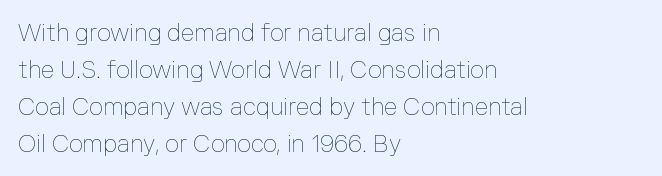
The image shows 24 px text type, upright; set left-aligned, normal line spacing (1.54x), normal letter spacing, not underlined.
